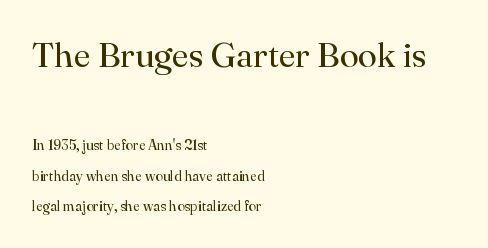
The image shows 35 px regular-weight serif type, upright; set left-aligned, loose line spacing (2.18x), normal letter spacing, not underlined; the first (top) block is 2.5x larger; high stroke contrast and a small x-height.
